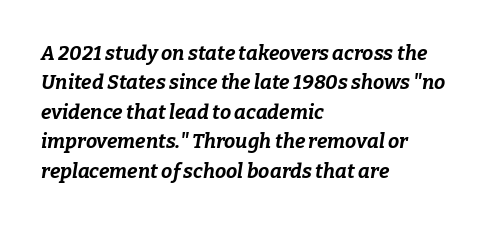
{"italic": "yes", "lean": "right", "slant_degrees": 9, "bold": "yes", "underline": "no", "align": "left", "line_spacing": "normal", "line_spacing_ratio": 1.47, "letter_spacing": "normal", "letter_spacing_em": 0.0, "glyph_px": 20}
